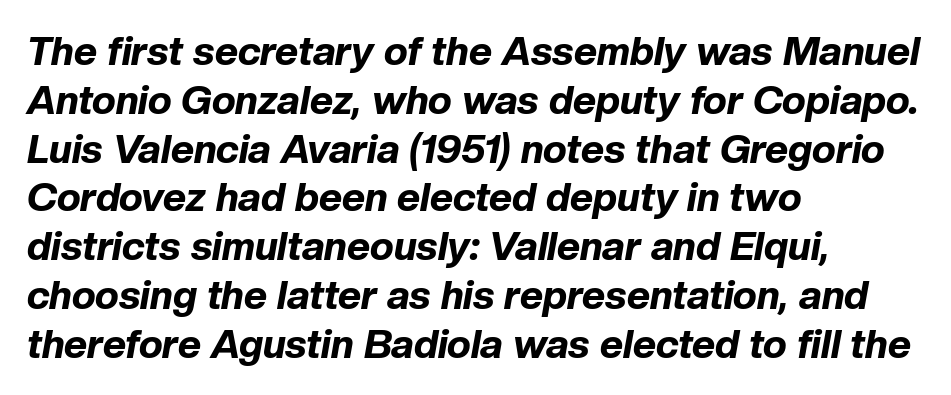
Underline: absent. No extra tracking has been applied to these lines. Is the type slanted? Yes — the strokes lean at a clear angle. A typesetter would call this proportional, since set widths differ per character. Chunky letters — that's bold for sure. The rendering anchors every line to the left-hand side.
